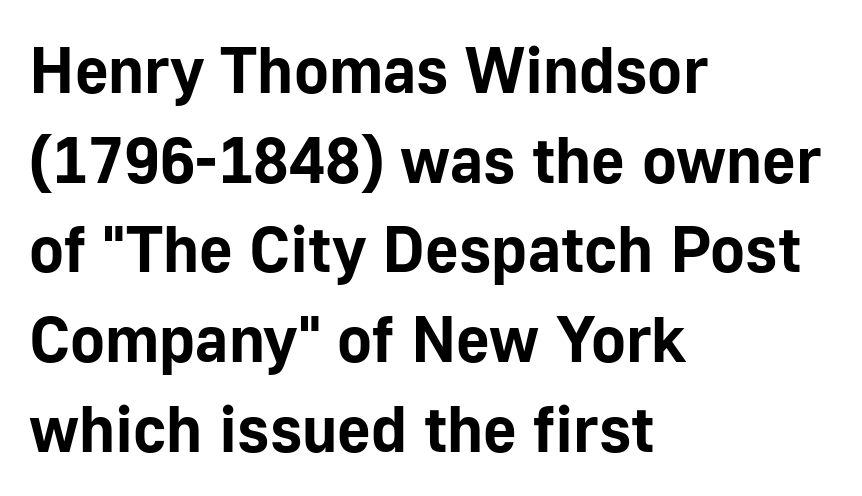
{"serif": "no", "italic": "no", "bold": "yes", "weight": "bold", "width": "normal", "stroke_contrast": "low", "x_height": "medium", "monospaced": "no", "underline": "no", "align": "left", "line_spacing": "normal", "line_spacing_ratio": 1.38, "letter_spacing": "normal", "letter_spacing_em": 0.0, "glyph_px": 65}
